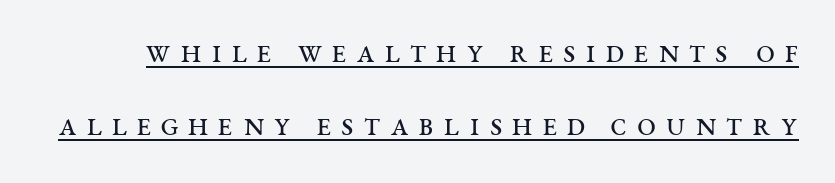
{"serif": "yes", "italic": "no", "bold": "no", "weight": "regular", "width": "wide", "stroke_contrast": "medium", "x_height": "large", "monospaced": "no", "underline": "yes", "line_spacing": "loose", "line_spacing_ratio": 2.16, "letter_spacing": "wide", "letter_spacing_em": 0.29, "glyph_px": 34}
